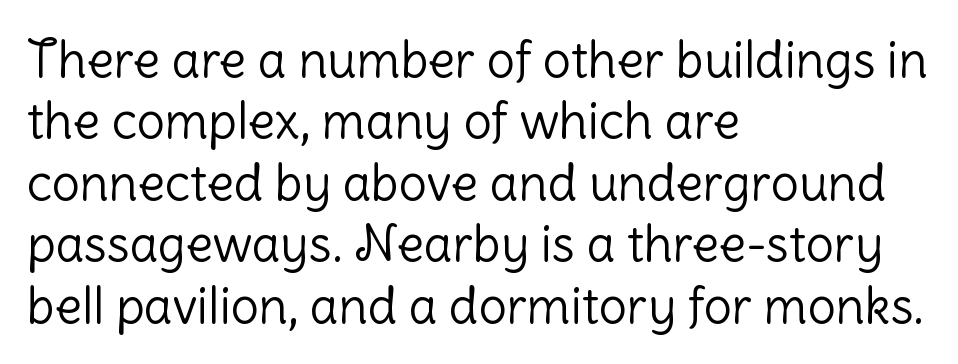
Each letter keeps its own natural width here, so spacing adapts to shape. Lines of text with bare space underneath. Every character sits straight up, as roman type does. The text block is weighted toward the left margin, trailing off unevenly rightward. Is the type heavy? It reads as light-to-regular instead.
